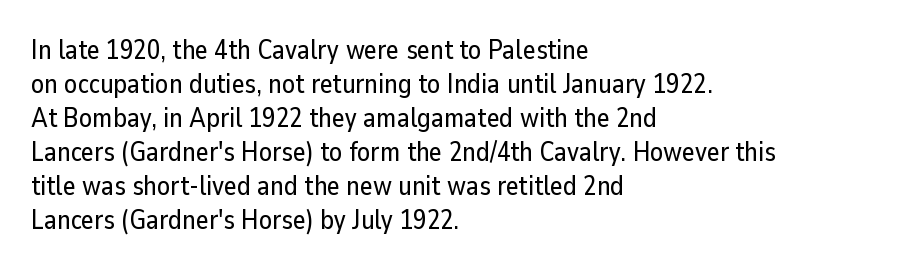
This sample uses plain, unmodified letter spacing. The setting favours the left margin, as ordinary paragraphs usually do. Does the lettering tilt? It doesn't — this is upright. Is there much room between lines? A standard amount, neither cramped nor airy.
